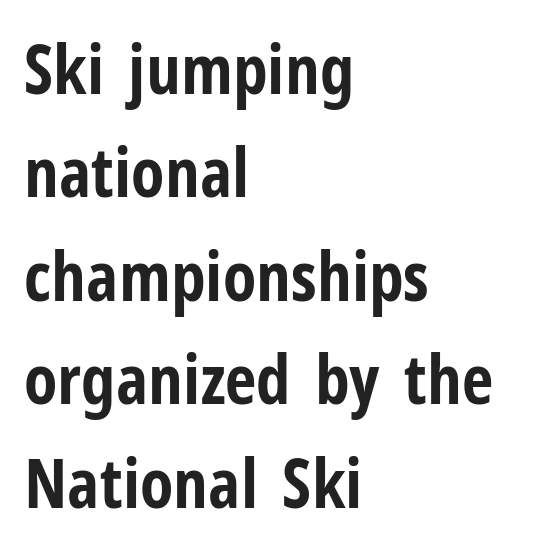
{"serif": "no", "italic": "no", "bold": "yes", "weight": "bold", "width": "condensed", "stroke_contrast": "low", "x_height": "medium", "monospaced": "no", "underline": "no", "align": "left", "line_spacing": "normal", "line_spacing_ratio": 1.5, "letter_spacing": "normal", "letter_spacing_em": 0.0, "glyph_px": 69}
